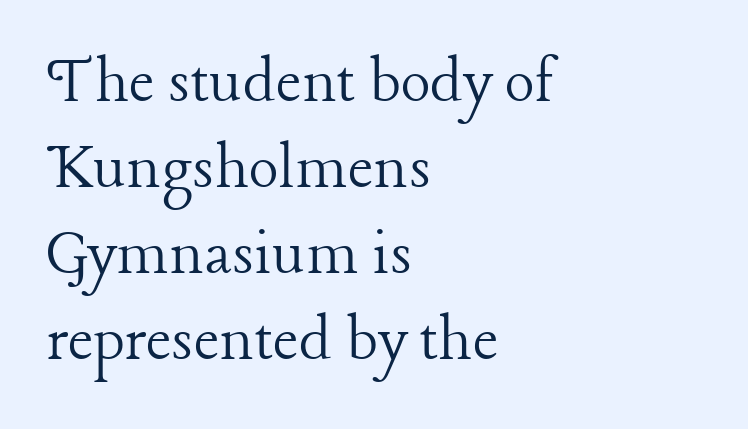
{"serif": "yes", "italic": "no", "bold": "no", "weight": "light", "width": "normal", "stroke_contrast": "low", "x_height": "medium", "monospaced": "no", "underline": "no", "align": "left", "line_spacing_ratio": 1.23, "letter_spacing": "normal", "letter_spacing_em": 0.0, "glyph_px": 70}
